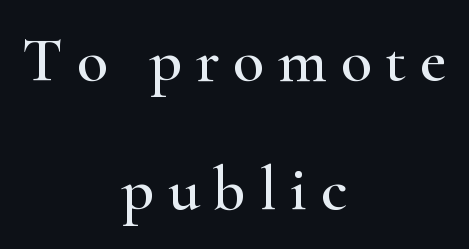
{"serif": "yes", "italic": "no", "width": "wide", "stroke_contrast": "high", "x_height": "small", "monospaced": "no", "underline": "no", "align": "center", "line_spacing": "loose", "line_spacing_ratio": 2.02, "letter_spacing": "wide", "letter_spacing_em": 0.21, "glyph_px": 64}
